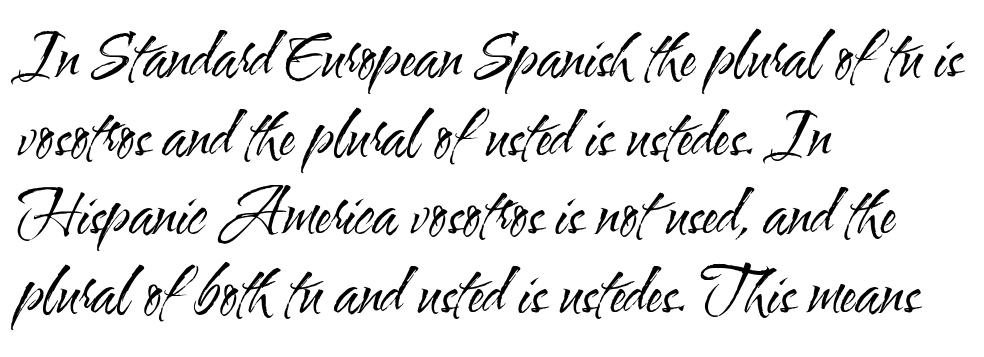
Q: Is the text bold? A: No.
Q: Is the text italic (slanted)? A: Yes.
Q: Is the typeface a serif or a sans-serif typeface? A: Sans-serif.
Q: Is the text underlined? A: No.
Q: How is the paragraph aligned? A: Left-aligned.
Q: Is the spacing between letters normal or unusually wide? A: Normal.
Q: Is the spacing between lines tight, normal or loose? A: Normal.
Q: Width (condensed, normal, or wide)? A: Condensed.
Q: Stroke contrast? A: Medium.
Q: x-height? A: Small.
Q: Monospaced? A: No.
